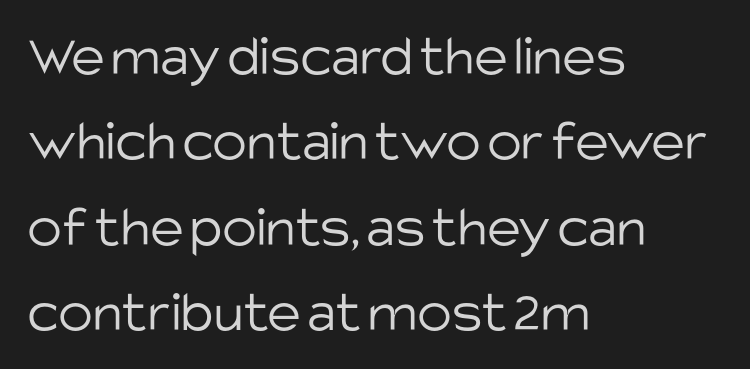
The image shows 58 px light sans-serif type, upright; set left-aligned, normal line spacing (1.47x), normal letter spacing, not underlined; low stroke contrast and a large x-height.
